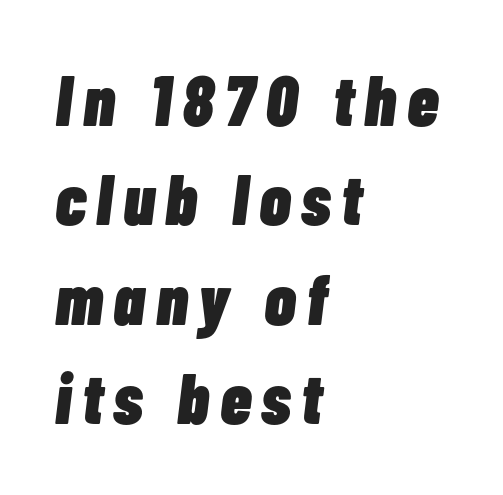
The image shows 71 px heavy, condensed type, italic (leaning right); set left-aligned, normal line spacing (1.4x), not underlined; low stroke contrast and a medium x-height.
